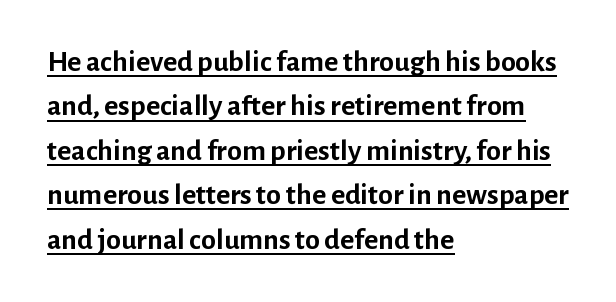
{"serif": "no", "italic": "no", "bold": "yes", "weight": "semibold", "width": "normal", "stroke_contrast": "low", "x_height": "medium", "monospaced": "no", "underline": "yes", "align": "left", "line_spacing": "normal", "line_spacing_ratio": 1.48, "letter_spacing": "normal", "letter_spacing_em": 0.0, "glyph_px": 30}
